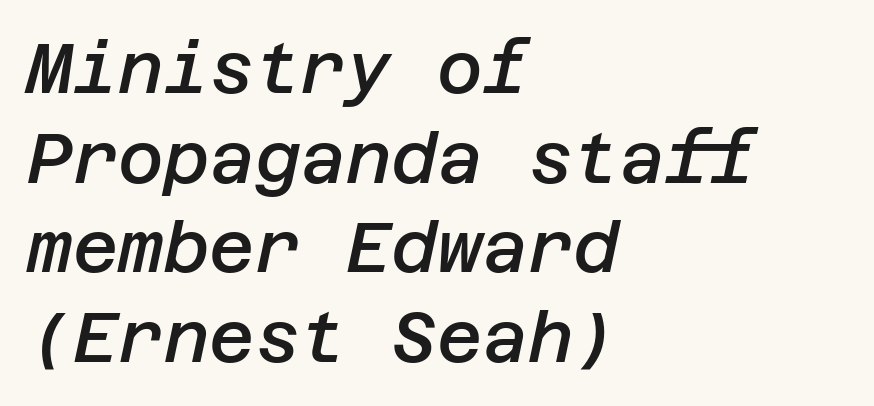
The lines sit at an ordinary, default distance from one another. A typesetter would mark this as italic. Every row of glyphs begins at an identical x-position on the left. The line texture is even and compact thanks to regular tracking.
